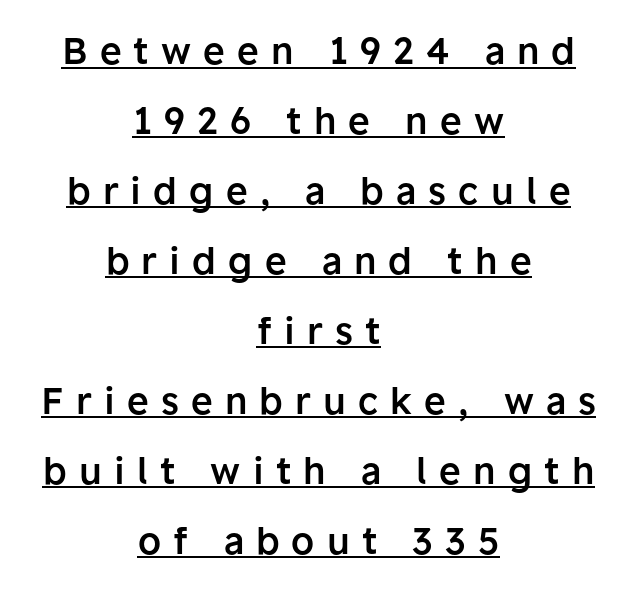
The image shows 37 px semibold sans-serif type, upright; set centered, line spacing 1.89x, unusually wide letter spacing (+0.33 em), underlined; low stroke contrast and a medium x-height.
